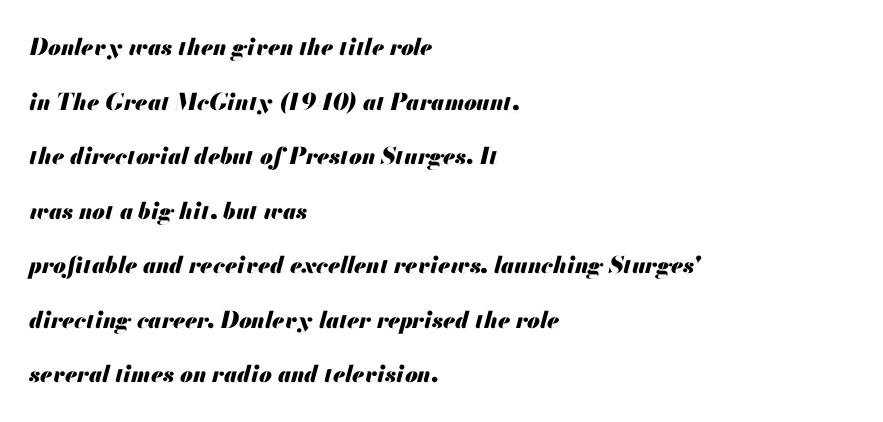
How are the letters spaced? Ordinarily, with no added tracking. Strokes here are thick enough to call this a true bold. A typesetter would mark this as italic. The rag falls on the right side of this text block.
